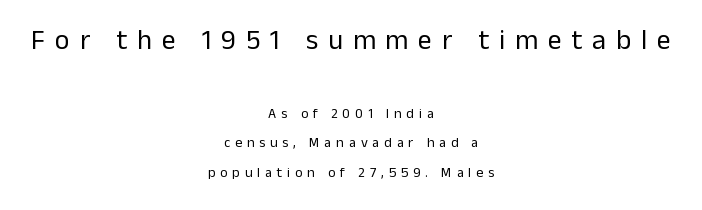
{"serif": "no", "italic": "no", "bold": "no", "weight": "regular", "width": "normal", "stroke_contrast": "low", "x_height": "medium", "monospaced": "no", "underline": "no", "align": "center", "line_spacing": "loose", "line_spacing_ratio": 2.12, "letter_spacing": "wide", "letter_spacing_em": 0.35, "larger_block": "first", "size_ratio": 2.0, "glyph_px": 28}
